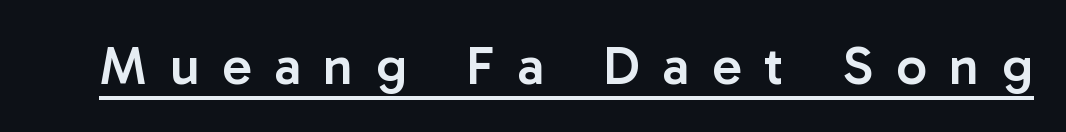
{"serif": "no", "italic": "no", "bold": "semi", "weight": "semibold", "width": "normal", "stroke_contrast": "low", "x_height": "medium", "monospaced": "no", "underline": "yes", "letter_spacing": "wide", "letter_spacing_em": 0.42, "glyph_px": 54}
